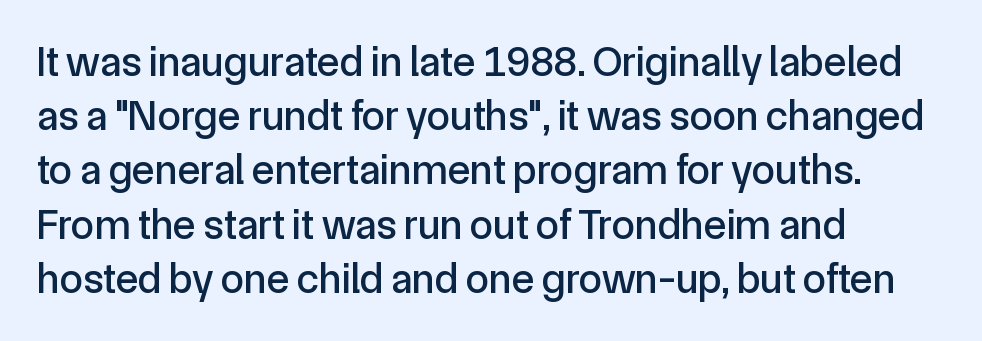
Q: Is the text italic (slanted)? A: No, it is upright.
Q: Is the typeface a serif or a sans-serif typeface? A: Sans-serif.
Q: Is the text underlined? A: No.
Q: How is the paragraph aligned? A: Left-aligned.
Q: Is the spacing between letters normal or unusually wide? A: Normal.
Q: Is the spacing between lines tight, normal or loose? A: Normal.
Q: Width (condensed, normal, or wide)? A: Normal.
Q: x-height? A: Medium.
Q: Monospaced? A: No.
